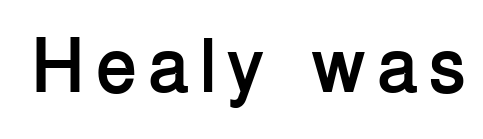
Q: Is the text bold? A: Yes.
Q: Is the text italic (slanted)? A: No, it is upright.
Q: Is the typeface a serif or a sans-serif typeface? A: Sans-serif.
Q: Is the text underlined? A: No.
Q: Width (condensed, normal, or wide)? A: Normal.
Q: Stroke contrast? A: Low.
Q: x-height? A: Medium.
Q: Monospaced? A: No.
